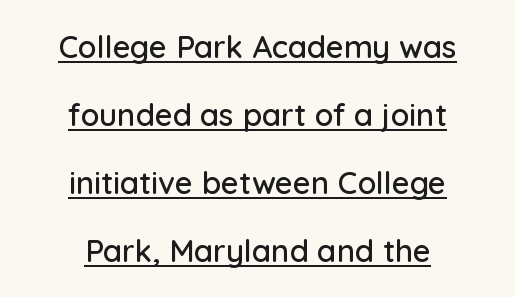
Q: Is the text italic (slanted)? A: No, it is upright.
Q: Is the typeface a serif or a sans-serif typeface? A: Sans-serif.
Q: Is the text underlined? A: Yes.
Q: How is the paragraph aligned? A: Centered.
Q: Is the spacing between letters normal or unusually wide? A: Normal.
Q: Is the spacing between lines tight, normal or loose? A: Loose.
Q: Width (condensed, normal, or wide)? A: Normal.
Q: Stroke contrast? A: Low.
Q: x-height? A: Medium.
Q: Monospaced? A: No.
